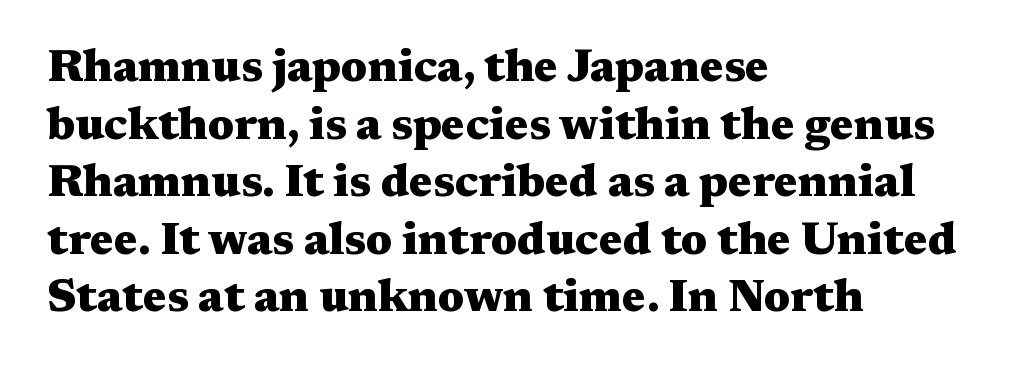
If you drew a line through each stem, it would be perfectly vertical. Where is the straight margin? On the left. These lines carry a lot of weight — the face is fully bold. Evenly set lines give the paragraph a standard silhouette. The typeface chosen for these lines features serifs.
